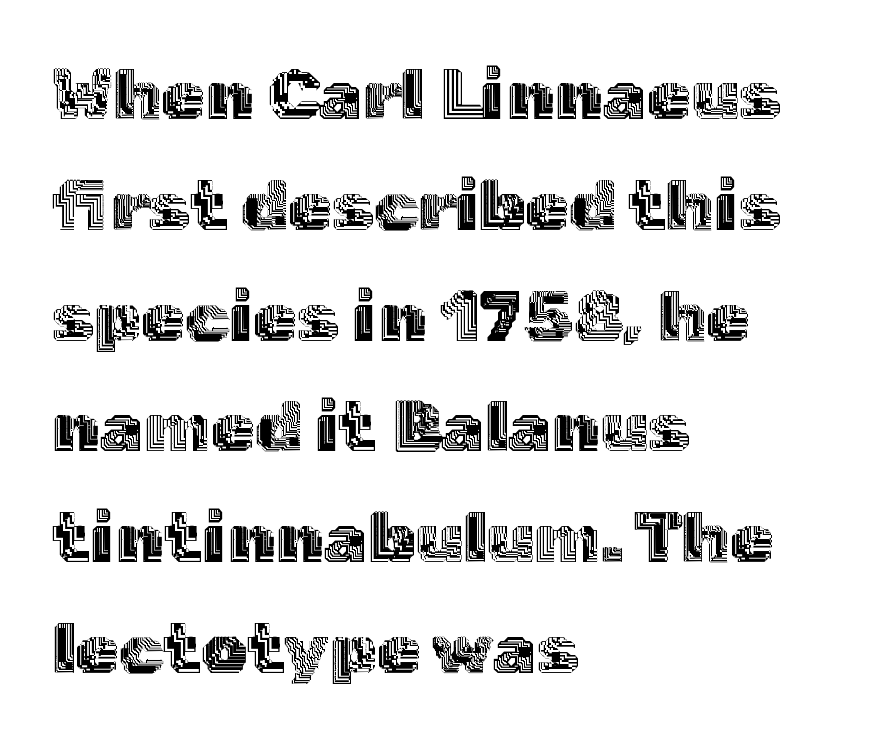
{"italic": "no", "width": "normal", "x_height": "medium", "monospaced": "no", "underline": "no", "align": "left", "line_spacing": "normal", "line_spacing_ratio": 1.56, "letter_spacing": "normal", "letter_spacing_em": 0.0, "glyph_px": 71}
